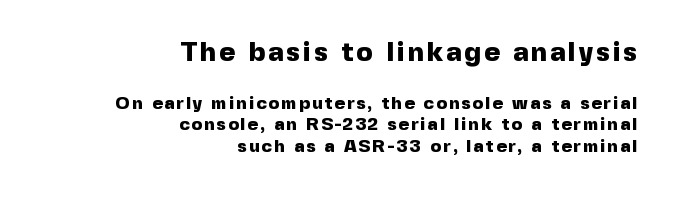
Q: Is the text bold? A: Yes.
Q: Is the text italic (slanted)? A: No, it is upright.
Q: Is the text underlined? A: No.
Q: How is the paragraph aligned? A: Right-aligned.
Q: Which block of text is set in a larger size, the first (top) or the second (bottom)? A: The first (top) one.
